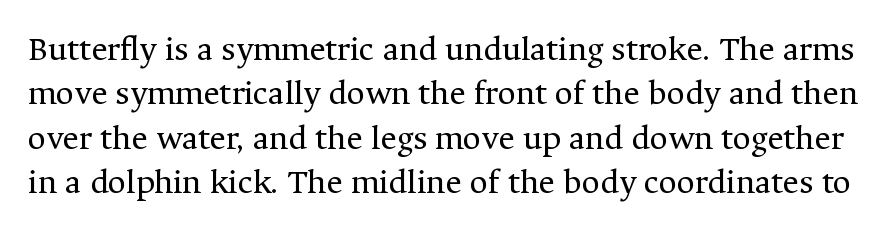
Q: Is the text bold? A: No.
Q: Is the text italic (slanted)? A: No, it is upright.
Q: Is the typeface a serif or a sans-serif typeface? A: Serif.
Q: Is the text underlined? A: No.
Q: Is the spacing between letters normal or unusually wide? A: Normal.
Q: Is the spacing between lines tight, normal or loose? A: Normal.
Q: Width (condensed, normal, or wide)? A: Normal.
Q: Stroke contrast? A: Medium.
Q: x-height? A: Medium.
Q: Monospaced? A: No.
